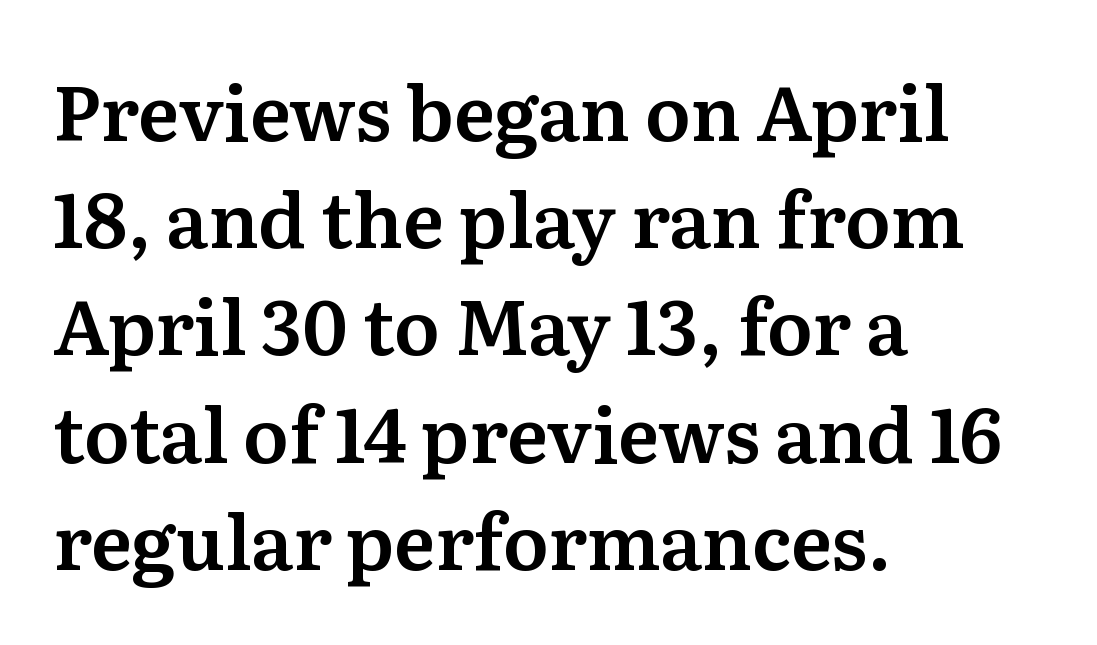
{"serif": "yes", "italic": "no", "width": "normal", "stroke_contrast": "medium", "x_height": "medium", "monospaced": "no", "underline": "no", "align": "left", "line_spacing": "normal", "line_spacing_ratio": 1.43, "letter_spacing": "normal", "letter_spacing_em": 0.0, "glyph_px": 75}
